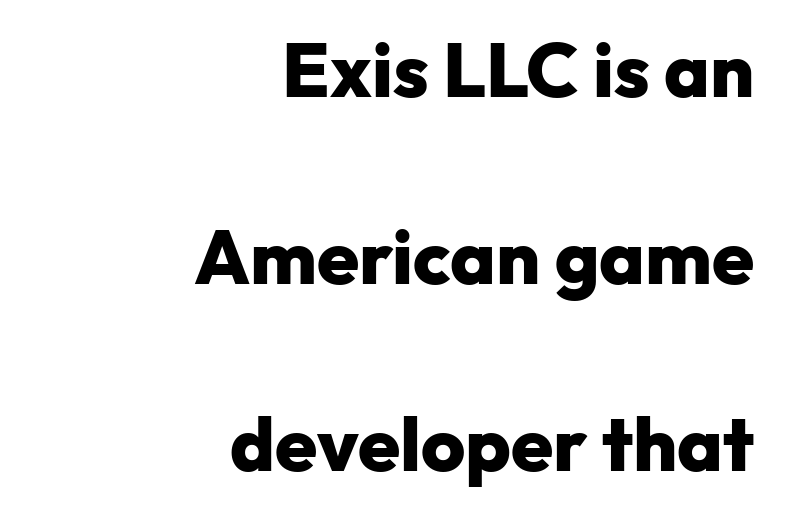
Q: Is the text bold? A: Yes.
Q: Is the text italic (slanted)? A: No, it is upright.
Q: Is the typeface a serif or a sans-serif typeface? A: Sans-serif.
Q: Is the text underlined? A: No.
Q: How is the paragraph aligned? A: Right-aligned.
Q: Is the spacing between letters normal or unusually wide? A: Normal.
Q: Is the spacing between lines tight, normal or loose? A: Loose.
Q: Width (condensed, normal, or wide)? A: Normal.
Q: Stroke contrast? A: Low.
Q: x-height? A: Medium.
Q: Monospaced? A: No.
